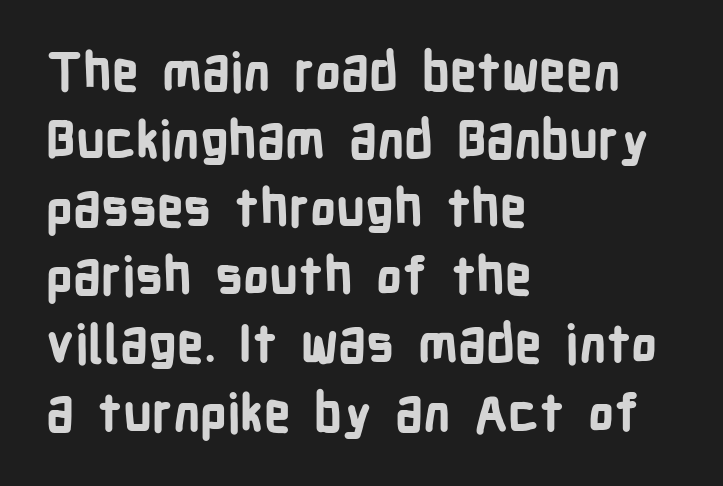
The image shows 52 px bold, condensed sans-serif type, upright; set left-aligned, normal line spacing (1.31x), normal letter spacing, not underlined; low stroke contrast and a medium x-height.
